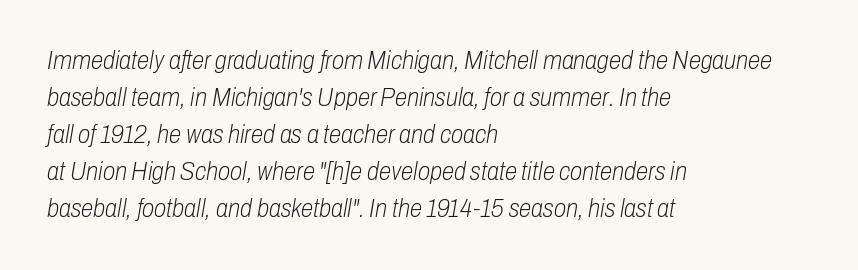
Q: Is the text bold? A: No.
Q: Is the text italic (slanted)? A: Yes, it leans right by about 10 degrees.
Q: Is the text underlined? A: No.
Q: How is the paragraph aligned? A: Left-aligned.
Q: Is the spacing between letters normal or unusually wide? A: Normal.
Q: Is the spacing between lines tight, normal or loose? A: Normal.
